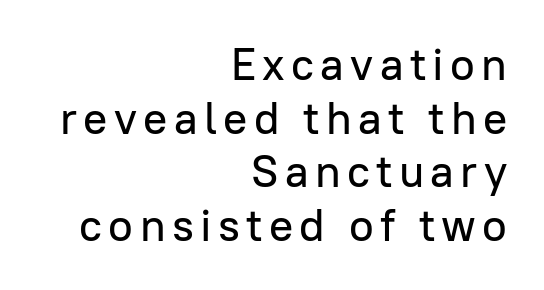
Q: Is the text italic (slanted)? A: No, it is upright.
Q: Is the typeface a serif or a sans-serif typeface? A: Sans-serif.
Q: Is the text underlined? A: No.
Q: How is the paragraph aligned? A: Right-aligned.
Q: Width (condensed, normal, or wide)? A: Normal.
Q: Stroke contrast? A: Low.
Q: x-height? A: Medium.
Q: Monospaced? A: No.
